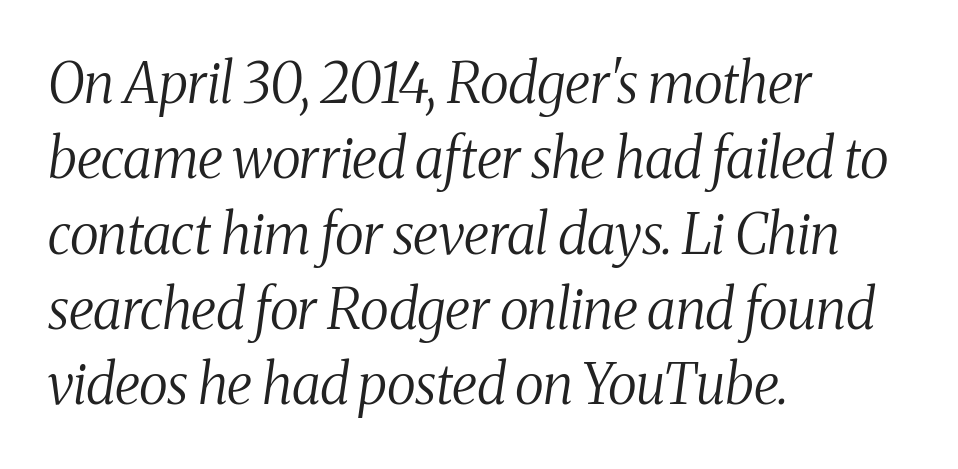
{"serif": "yes", "italic": "yes", "lean": "right", "slant_degrees": 8, "bold": "no", "weight": "regular", "width": "condensed", "stroke_contrast": "medium", "x_height": "medium", "monospaced": "no", "underline": "no", "align": "left", "line_spacing": "normal", "line_spacing_ratio": 1.37, "letter_spacing": "normal", "letter_spacing_em": 0.0, "glyph_px": 55}
